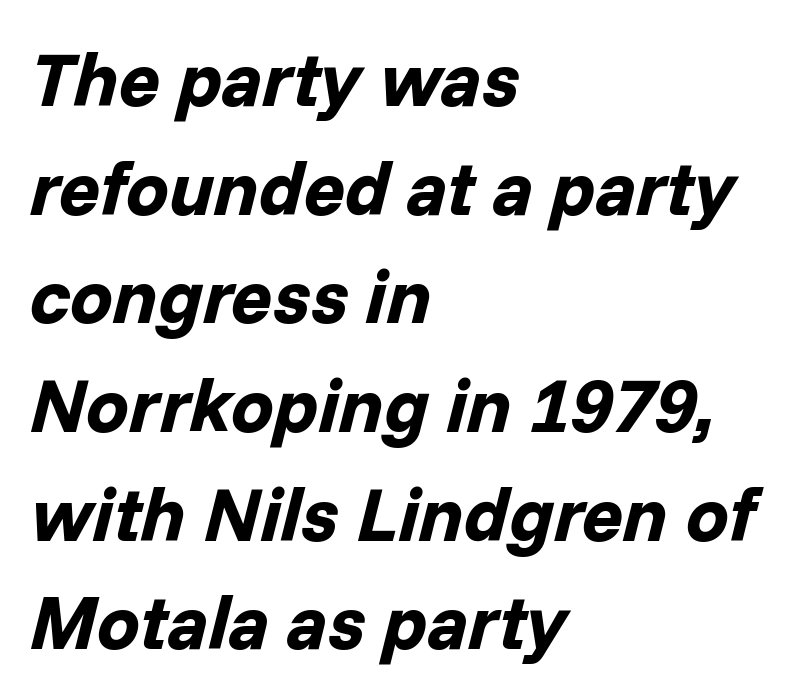
Q: Is the text bold? A: Yes.
Q: Is the text italic (slanted)? A: Yes, it leans right by about 14 degrees.
Q: Is the text underlined? A: No.
Q: How is the paragraph aligned? A: Left-aligned.
Q: Is the spacing between letters normal or unusually wide? A: Normal.
Q: Is the spacing between lines tight, normal or loose? A: Normal.
Q: Width (condensed, normal, or wide)? A: Normal.
Q: Stroke contrast? A: Low.
Q: x-height? A: Medium.
Q: Monospaced? A: No.
